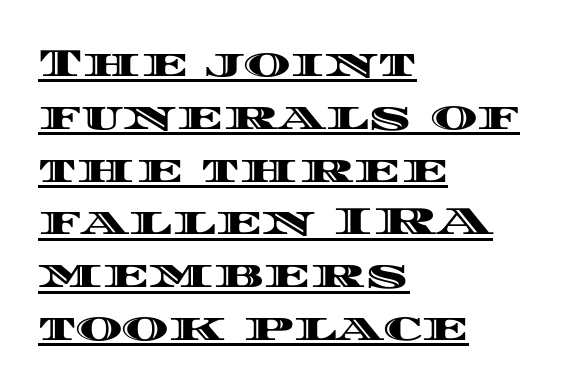
The image shows 40 px wide type, upright; set left-aligned, normal line spacing (1.32x), normal letter spacing, underlined; a large x-height.
